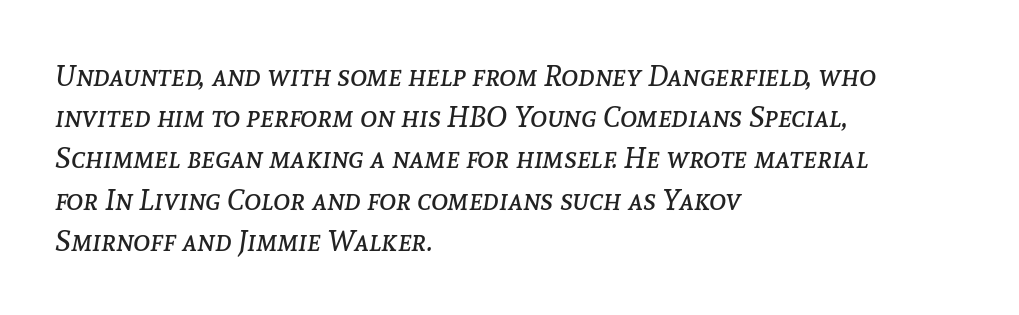
Q: Is the text bold? A: No.
Q: Is the text italic (slanted)? A: Yes, it leans right by about 8 degrees.
Q: Is the text underlined? A: No.
Q: How is the paragraph aligned? A: Left-aligned.
Q: Is the spacing between letters normal or unusually wide? A: Normal.
Q: Is the spacing between lines tight, normal or loose? A: Normal.
Q: Width (condensed, normal, or wide)? A: Normal.
Q: Stroke contrast? A: Low.
Q: x-height? A: Medium.
Q: Monospaced? A: No.
